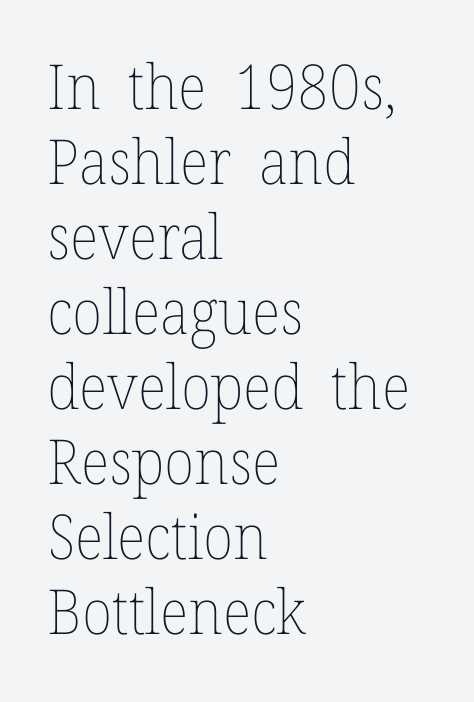
{"italic": "no", "bold": "no", "weight": "thin", "width": "normal", "stroke_contrast": "low", "x_height": "medium", "monospaced": "no", "underline": "no", "align": "left", "line_spacing_ratio": 1.21, "letter_spacing": "normal", "letter_spacing_em": 0.0, "glyph_px": 62}
